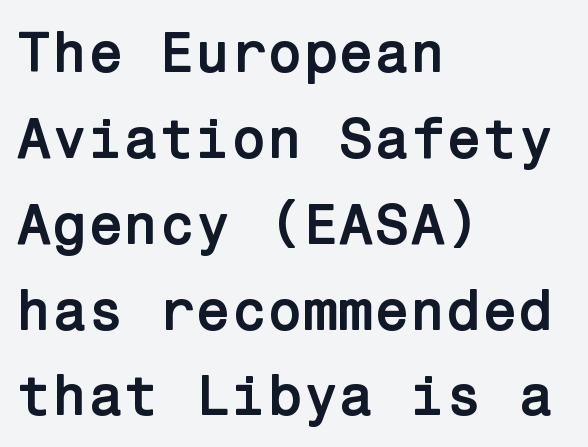
The image shows 58 px semibold sans-serif type, upright; set left-aligned, normal line spacing (1.48x), normal letter spacing, not underlined; low stroke contrast and a medium x-height.
